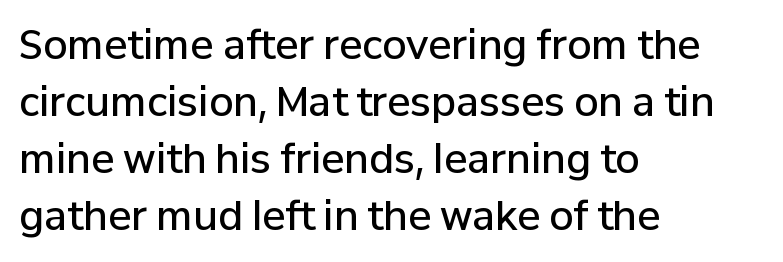
Q: Is the text bold? A: Semi-bold.
Q: Is the text italic (slanted)? A: No, it is upright.
Q: Is the typeface a serif or a sans-serif typeface? A: Sans-serif.
Q: Is the text underlined? A: No.
Q: How is the paragraph aligned? A: Left-aligned.
Q: Is the spacing between letters normal or unusually wide? A: Normal.
Q: Is the spacing between lines tight, normal or loose? A: Normal.
Q: Width (condensed, normal, or wide)? A: Normal.
Q: Stroke contrast? A: Low.
Q: x-height? A: Medium.
Q: Monospaced? A: No.
